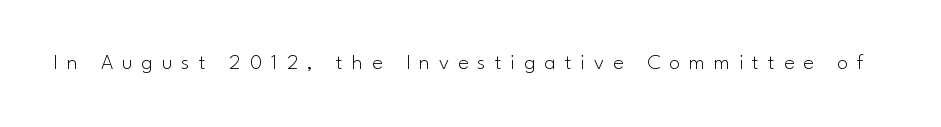
The image shows 22 px text type, upright; set unusually wide letter spacing (+0.41 em), not underlined.
